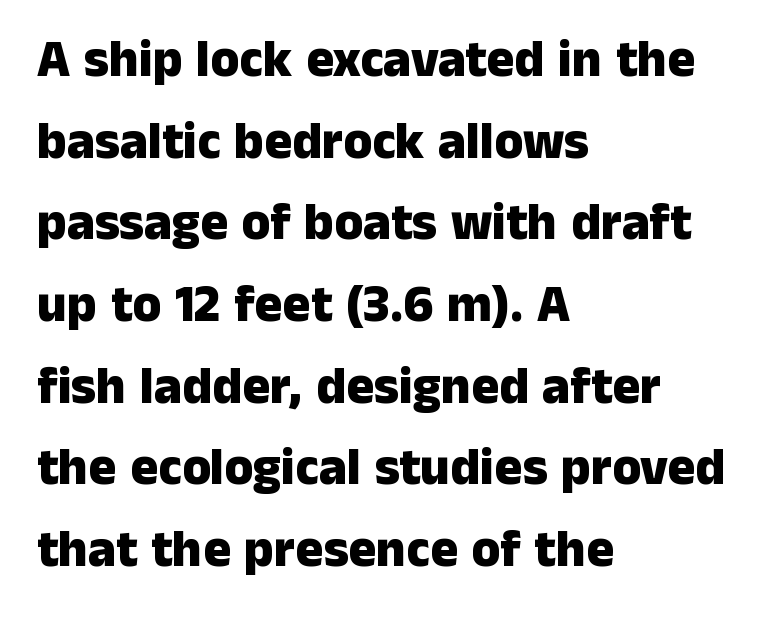
Q: Is the text bold? A: Yes.
Q: Is the text italic (slanted)? A: No, it is upright.
Q: Is the typeface a serif or a sans-serif typeface? A: Sans-serif.
Q: Is the text underlined? A: No.
Q: How is the paragraph aligned? A: Left-aligned.
Q: Is the spacing between letters normal or unusually wide? A: Normal.
Q: Is the spacing between lines tight, normal or loose? A: Normal.
Q: Width (condensed, normal, or wide)? A: Normal.
Q: Stroke contrast? A: Low.
Q: x-height? A: Medium.
Q: Monospaced? A: No.
